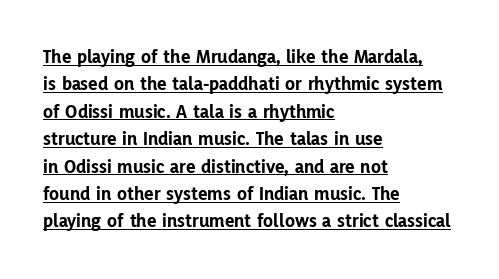
{"italic": "no", "bold": "yes", "underline": "yes", "align": "left", "line_spacing": "normal", "line_spacing_ratio": 1.37, "letter_spacing": "normal", "letter_spacing_em": 0.0, "glyph_px": 20}
